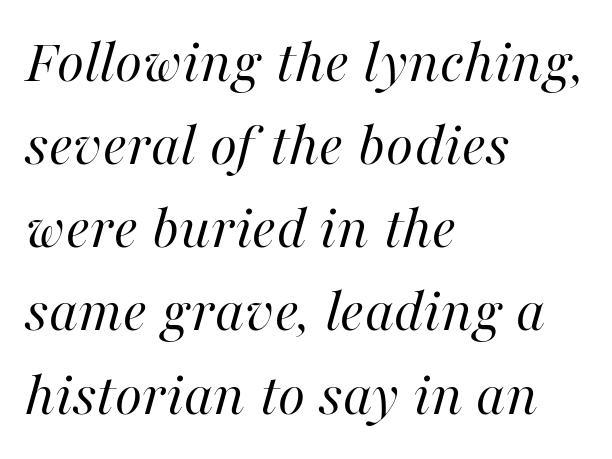
Q: Is the text bold? A: No.
Q: Is the text italic (slanted)? A: Yes, it leans right by about 16 degrees.
Q: Is the text underlined? A: No.
Q: How is the paragraph aligned? A: Left-aligned.
Q: Is the spacing between letters normal or unusually wide? A: Normal.
Q: Is the spacing between lines tight, normal or loose? A: Normal.
Q: Width (condensed, normal, or wide)? A: Normal.
Q: Stroke contrast? A: High.
Q: x-height? A: Medium.
Q: Monospaced? A: No.
